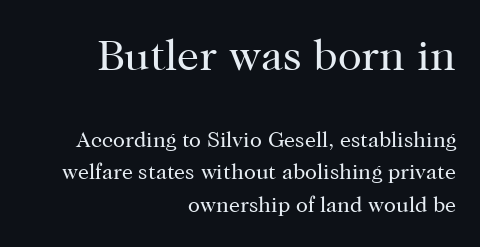
In terms of letterform style, serifs are clearly present. Default kerning and tracking; the words read as compact shapes. All the whitespace from short lines collects on the left. Quick note: interline space is typical. When letters stand straight like this, we call the style roman or upright. The letters advance in unequal steps, a hallmark of proportional type.
